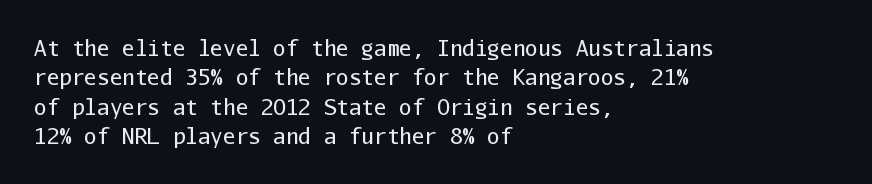
{"italic": "no", "bold": "no", "underline": "no", "align": "left", "line_spacing": "normal", "line_spacing_ratio": 1.4, "letter_spacing": "normal", "letter_spacing_em": 0.0, "glyph_px": 21}
